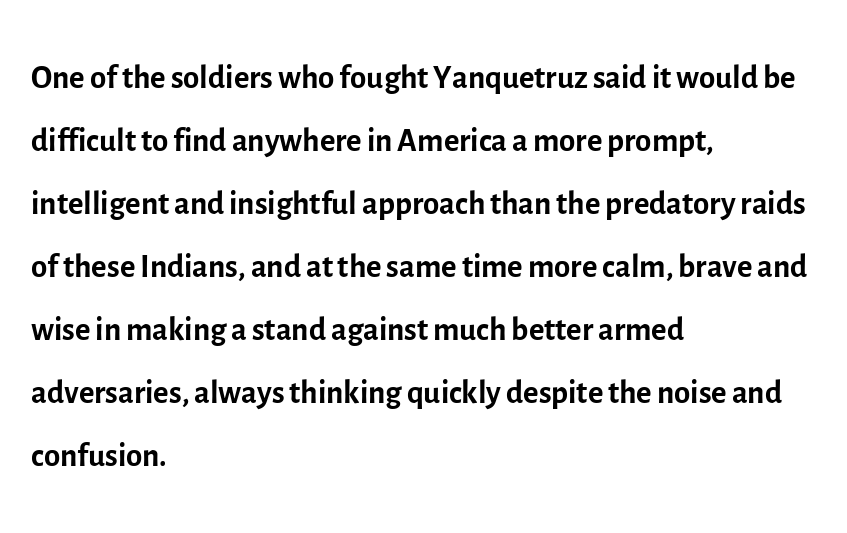
Does the leading feel generous? No, just average. Quick note: not italic, upright. Looks like regular typesetting: each glyph gets only the width it needs. One-word summary of the alignment: left. The face used here is a sans, in the tradition of grotesques and geometrics.
